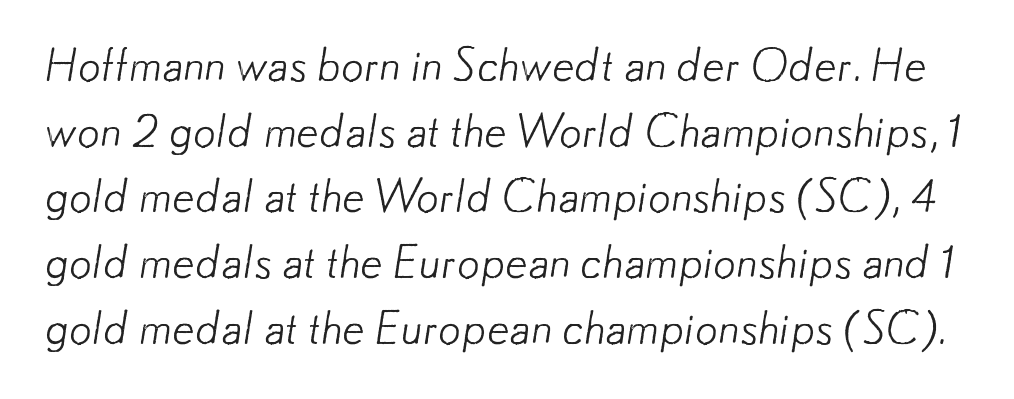
Q: Is the text bold? A: No.
Q: Is the typeface a serif or a sans-serif typeface? A: Sans-serif.
Q: Is the text underlined? A: No.
Q: Is the spacing between letters normal or unusually wide? A: Normal.
Q: Is the spacing between lines tight, normal or loose? A: Normal.
Q: Width (condensed, normal, or wide)? A: Normal.
Q: Stroke contrast? A: Low.
Q: x-height? A: Small.
Q: Monospaced? A: No.
